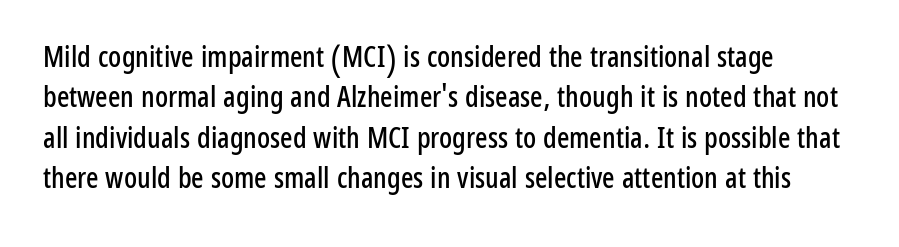
{"serif": "no", "italic": "no", "width": "condensed", "stroke_contrast": "low", "x_height": "medium", "monospaced": "no", "underline": "no", "align": "left", "line_spacing": "normal", "line_spacing_ratio": 1.39, "letter_spacing": "normal", "letter_spacing_em": 0.0, "glyph_px": 29}
